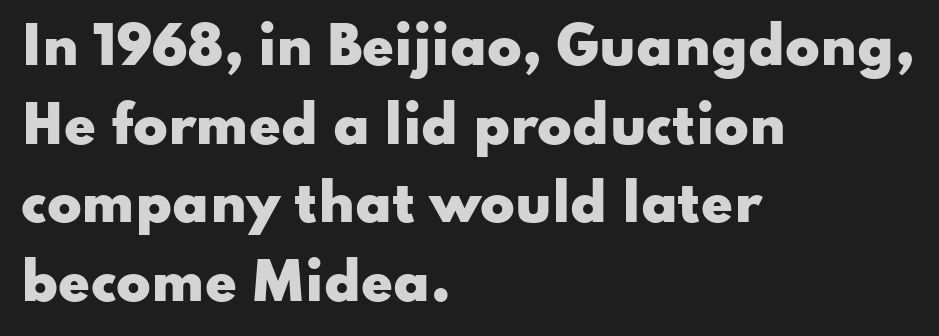
The lines sit at an ordinary, default distance from one another. A bare baseline throughout the passage. Character widths vary here, with narrow letters taking less room than wide ones. How heavy is the stroke? Heavy — this is a bold. Style check: upright.
